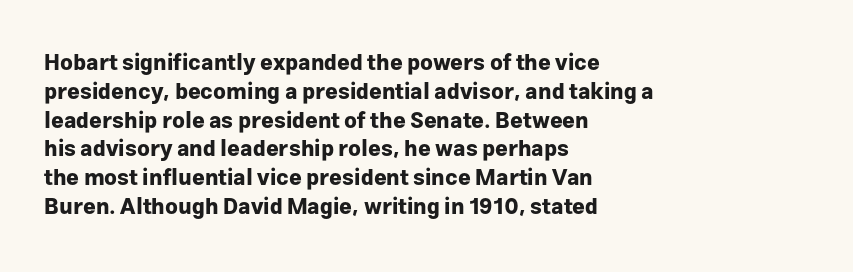
Q: Is the text bold? A: Yes.
Q: Is the text italic (slanted)? A: No, it is upright.
Q: Is the text underlined? A: No.
Q: How is the paragraph aligned? A: Left-aligned.
Q: Is the spacing between letters normal or unusually wide? A: Normal.
Q: Is the spacing between lines tight, normal or loose? A: Normal.
